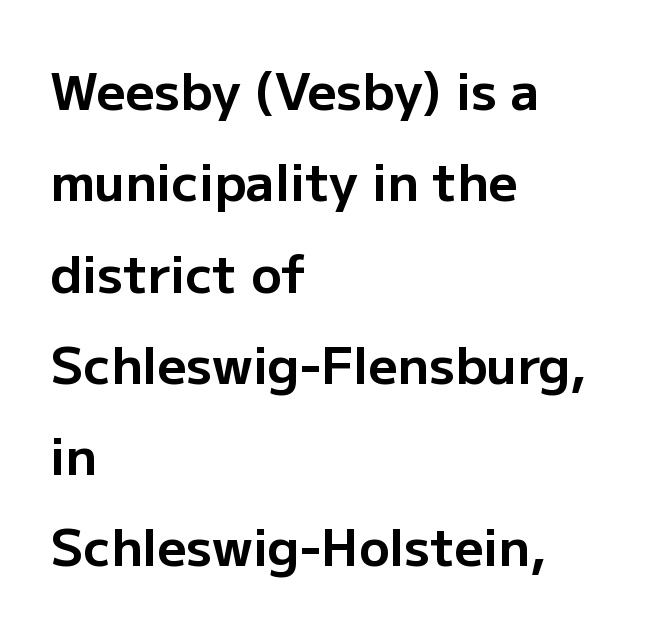
Q: Is the text bold? A: Yes.
Q: Is the text italic (slanted)? A: No, it is upright.
Q: Is the typeface a serif or a sans-serif typeface? A: Sans-serif.
Q: Is the text underlined? A: No.
Q: How is the paragraph aligned? A: Left-aligned.
Q: Is the spacing between letters normal or unusually wide? A: Normal.
Q: Width (condensed, normal, or wide)? A: Normal.
Q: Stroke contrast? A: Low.
Q: x-height? A: Medium.
Q: Monospaced? A: No.
